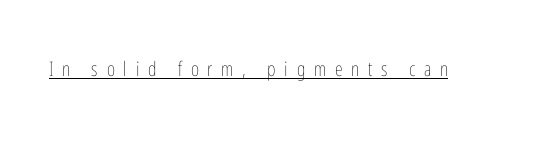
The image shows 20 px text type, upright; set unusually wide letter spacing (+0.44 em), underlined.
